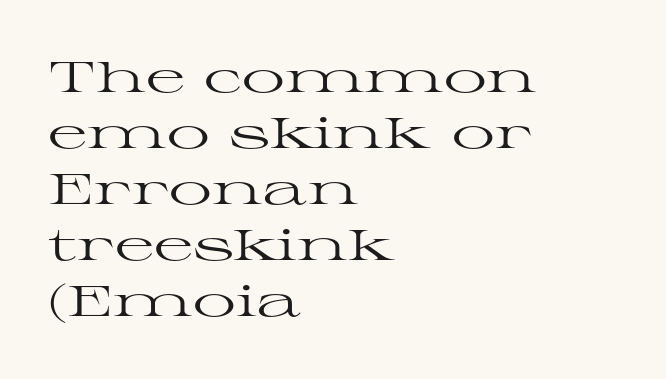
{"serif": "yes", "italic": "no", "bold": "no", "weight": "regular", "width": "wide", "stroke_contrast": "high", "x_height": "medium", "monospaced": "no", "underline": "no", "align": "left", "line_spacing": "normal", "line_spacing_ratio": 1.3, "letter_spacing": "normal", "letter_spacing_em": 0.0, "glyph_px": 43}
